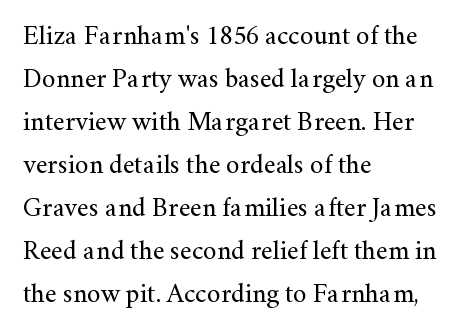
The image shows 27 px text type, upright; set left-aligned, normal line spacing (1.59x), normal letter spacing, not underlined.
